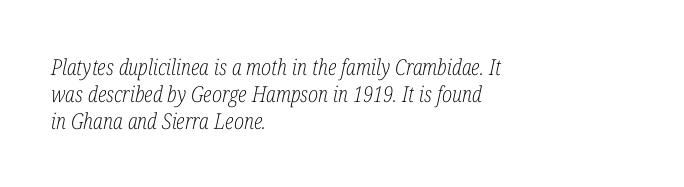
{"italic": "yes", "lean": "right", "slant_degrees": 12, "bold": "no", "underline": "no", "align": "left", "line_spacing_ratio": 1.22, "letter_spacing": "normal", "letter_spacing_em": 0.0, "glyph_px": 22}
